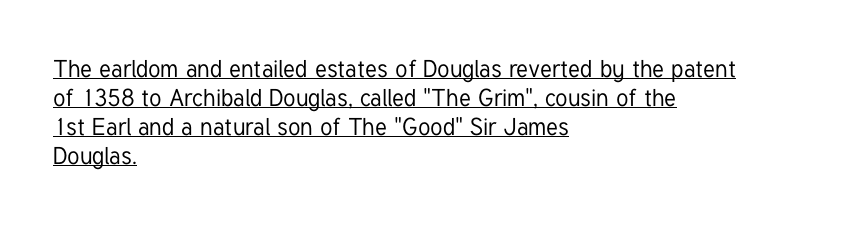
No extra tracking has been applied to these lines. Short and long lines alike share a common starting point at left. The specimen includes a rule beneath the text block's lines. Designer's note — italics off, roman on.
